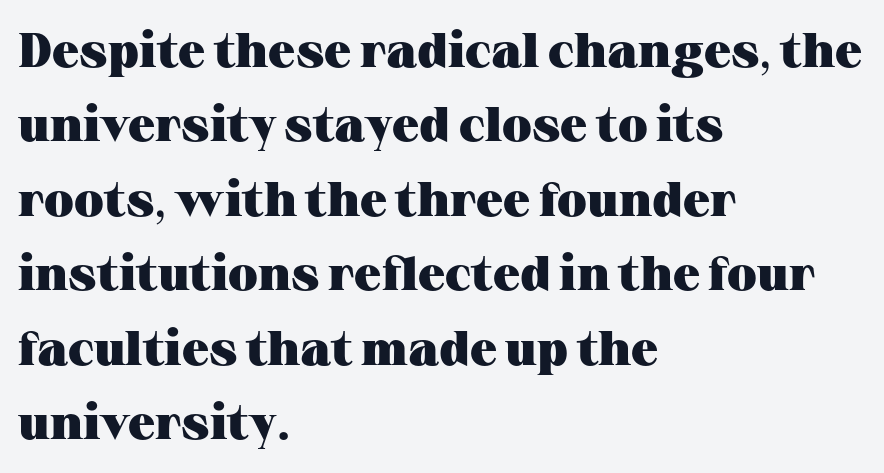
Q: Is the text bold? A: Yes.
Q: Is the text italic (slanted)? A: No, it is upright.
Q: Is the typeface a serif or a sans-serif typeface? A: Serif.
Q: Is the text underlined? A: No.
Q: How is the paragraph aligned? A: Left-aligned.
Q: Is the spacing between letters normal or unusually wide? A: Normal.
Q: Is the spacing between lines tight, normal or loose? A: Normal.
Q: Width (condensed, normal, or wide)? A: Wide.
Q: Stroke contrast? A: Medium.
Q: x-height? A: Medium.
Q: Monospaced? A: No.
